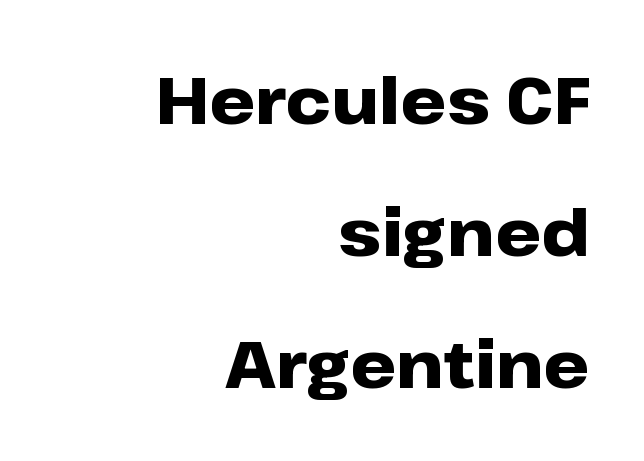
Q: Is the text bold? A: Yes.
Q: Is the text italic (slanted)? A: No, it is upright.
Q: Is the typeface a serif or a sans-serif typeface? A: Sans-serif.
Q: Is the text underlined? A: No.
Q: How is the paragraph aligned? A: Right-aligned.
Q: Is the spacing between letters normal or unusually wide? A: Normal.
Q: Is the spacing between lines tight, normal or loose? A: Loose.
Q: Width (condensed, normal, or wide)? A: Wide.
Q: Stroke contrast? A: Low.
Q: x-height? A: Medium.
Q: Monospaced? A: No.
